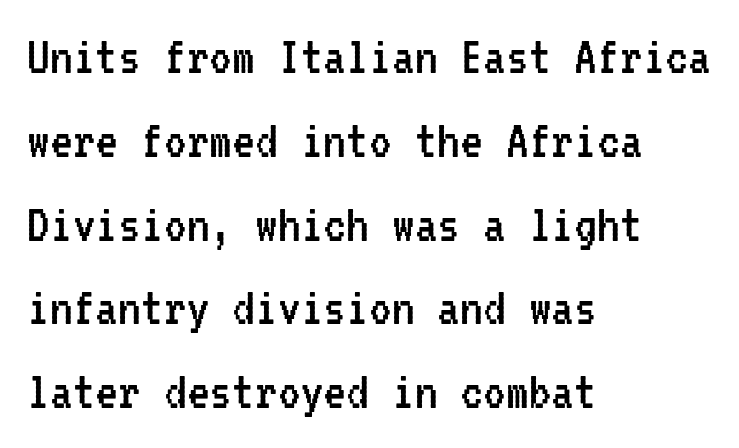
{"serif": "no", "italic": "no", "bold": "no", "weight": "regular", "width": "condensed", "stroke_contrast": "low", "x_height": "medium", "monospaced": "yes", "underline": "no", "align": "left", "line_spacing": "normal", "line_spacing_ratio": 1.47, "letter_spacing": "normal", "letter_spacing_em": 0.0, "glyph_px": 57}
